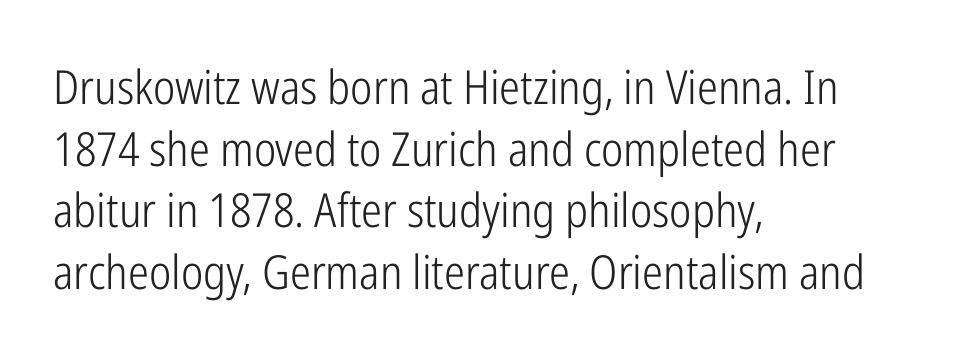
The image shows 47 px light, condensed sans-serif type, upright; set left-aligned, normal line spacing (1.31x), normal letter spacing, not underlined; low stroke contrast and a medium x-height.
